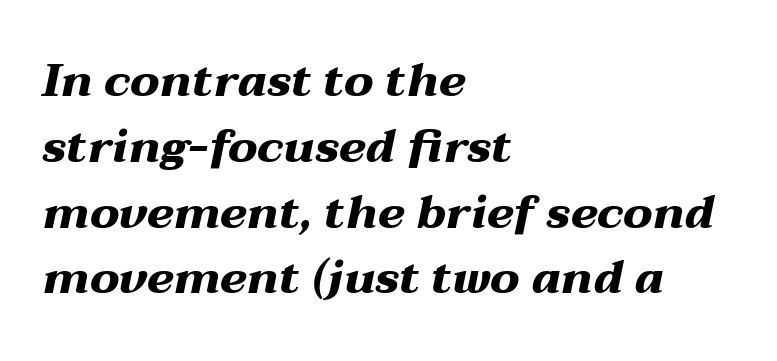
The image shows 46 px heavy, wide type, italic (leaning right); set left-aligned, normal line spacing (1.43x), normal letter spacing, not underlined; medium stroke contrast and a medium x-height.
